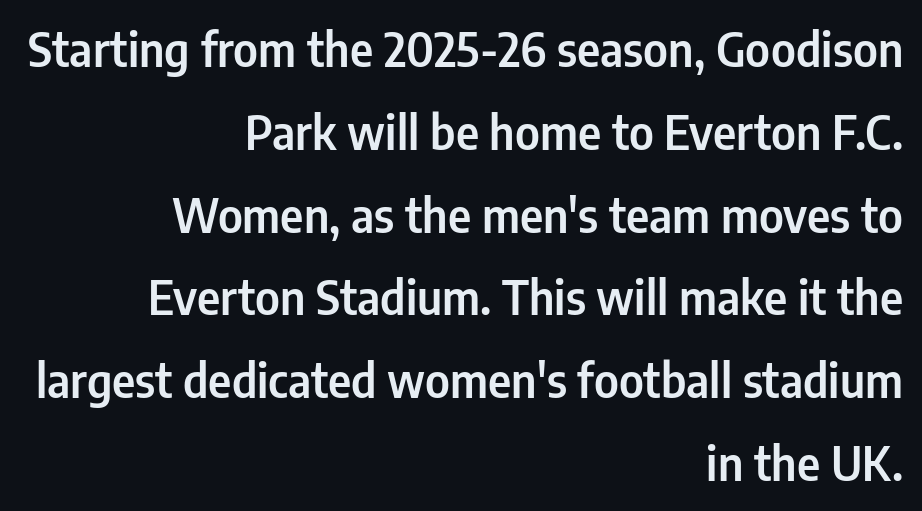
The image shows 46 px condensed sans-serif type, upright; set right-aligned, line spacing 1.8x, normal letter spacing, not underlined; low stroke contrast and a medium x-height.
